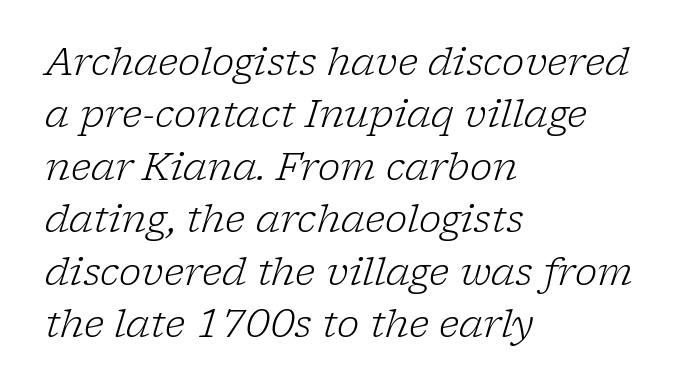
Short and long lines alike share a common starting point at left. The whole block is typeset with a tilt. Stroke terminals: seriffed. Here the designer chose a conventional face with non-uniform glyph widths. This sample uses plain, unmodified letter spacing. Think standard paragraph weight, or any step lighter than that.
